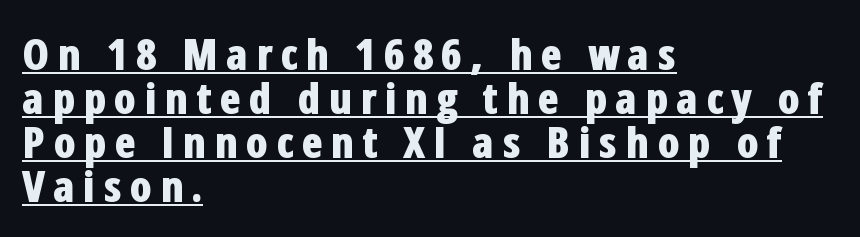
Left-aligned paragraph, ragged on the right. Does the type have serifs? No, each stem ends abruptly. Quick note: interline space is minimal. Is this a fixed-width face? No — the glyphs have proportional, varying widths. Emphasis by weight is at full strength: bold. Each line of the rendering has a horizontal stroke beneath the glyphs.
